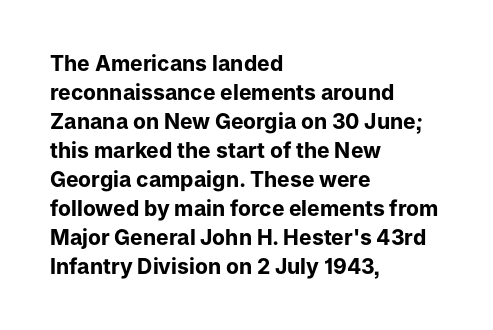
The image shows 21 px bold type, upright; set left-aligned, normal line spacing (1.38x), normal letter spacing, not underlined.
